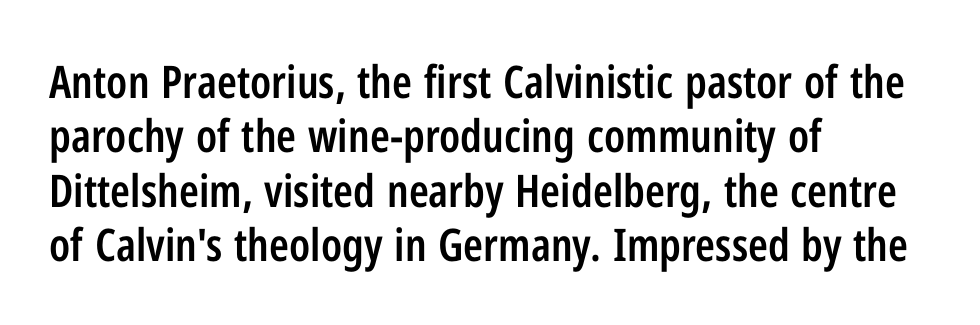
{"serif": "no", "italic": "no", "bold": "semi", "weight": "semibold", "width": "condensed", "stroke_contrast": "low", "x_height": "medium", "monospaced": "no", "underline": "no", "align": "left", "line_spacing_ratio": 1.21, "letter_spacing": "normal", "letter_spacing_em": 0.0, "glyph_px": 45}
